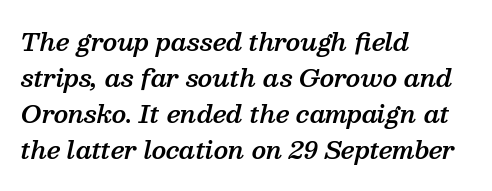
The face used here is a semibold: visibly heavier than regular, lighter than bold. There is no visible air inserted between adjacent glyphs. This sample keeps an unexceptional amount of space between lines. Unmarked baselines from the first word to the last. The lines in this sample share a left origin and differ only in where they stop.
